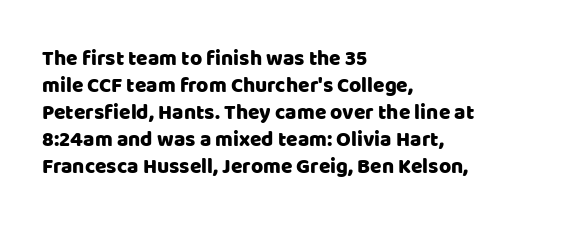
Q: Is the text italic (slanted)? A: No, it is upright.
Q: Is the text underlined? A: No.
Q: How is the paragraph aligned? A: Left-aligned.
Q: Is the spacing between letters normal or unusually wide? A: Normal.
Q: Is the spacing between lines tight, normal or loose? A: Normal.
